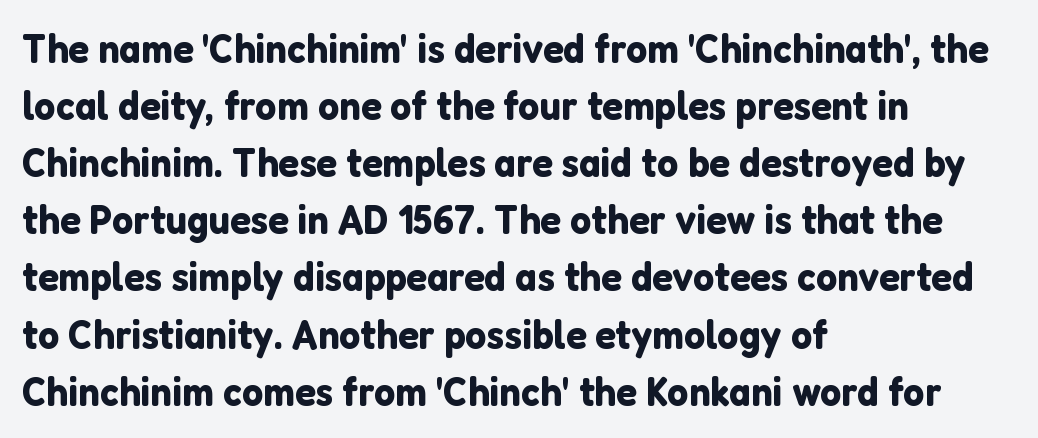
Compared with typical paragraphs, the rows here are spaced about the same. The letters carry no serifs — their stems end cleanly without finishing strokes. Spacing verdict: proportional, widths tailored to each character. The letters stand straight up with perfectly vertical stems. Letter spacing: default. The area under the type is left untouched.
